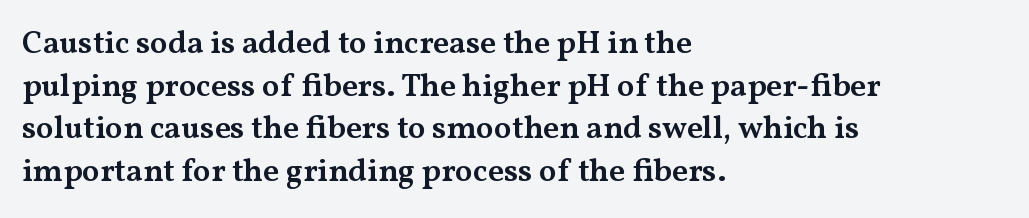
{"serif": "yes", "italic": "no", "bold": "semi", "weight": "semibold", "width": "wide", "stroke_contrast": "medium", "x_height": "medium", "monospaced": "no", "underline": "no", "align": "left", "line_spacing": "normal", "line_spacing_ratio": 1.33, "letter_spacing": "normal", "letter_spacing_em": 0.0, "glyph_px": 32}
